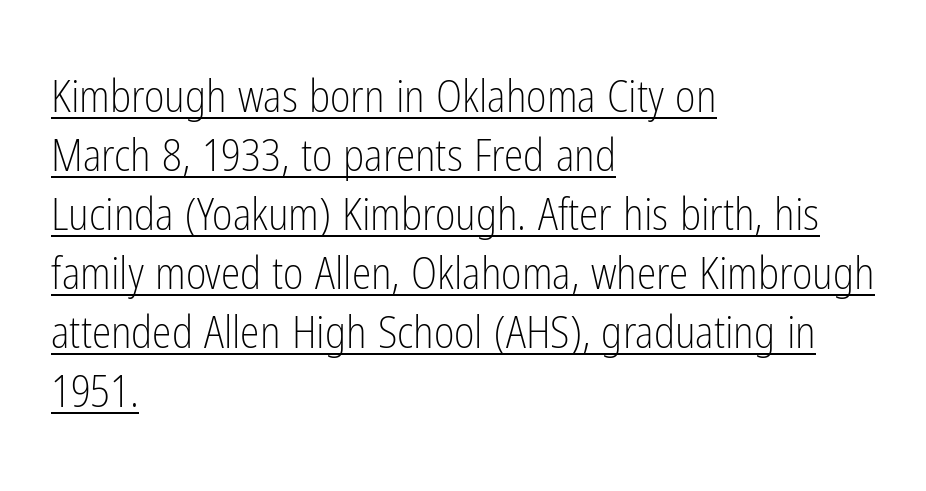
Think of a printed novel: that variable character pitch is what you see here. The line texture is even and compact thanks to regular tracking. The characters are drawn with everyday or finer stroke widths. Compared with a centered layout, this one pins lines to the left instead.
